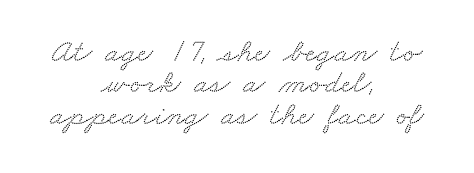
The image shows 33 px wide serif type; set centered, tight line spacing (0.95x), normal letter spacing, not underlined; medium stroke contrast and a small x-height.
